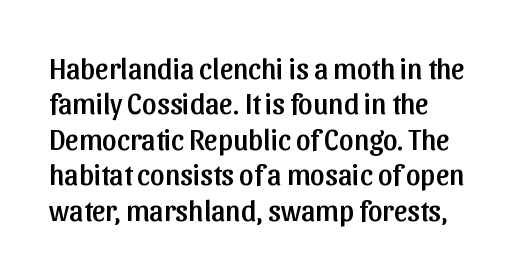
The image shows 29 px sans-serif type, upright; set line spacing 1.22x, normal letter spacing, not underlined; low stroke contrast and a medium x-height.
